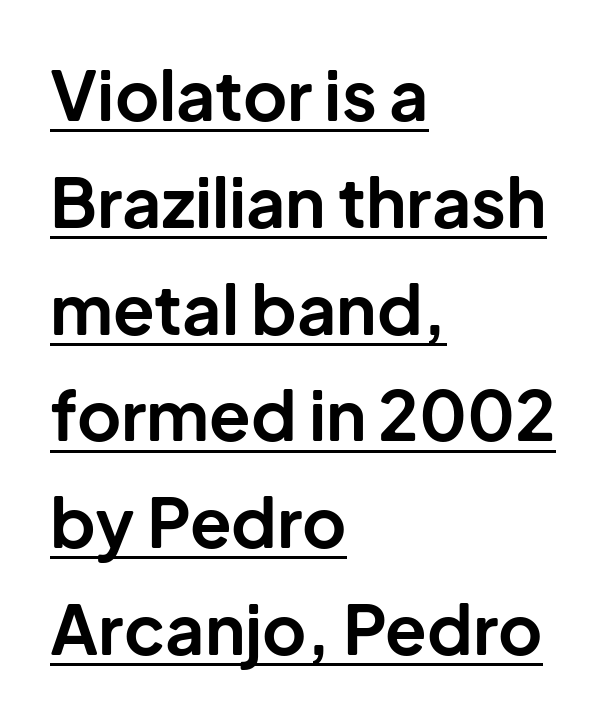
Q: Is the text bold? A: Yes.
Q: Is the text italic (slanted)? A: No, it is upright.
Q: Is the typeface a serif or a sans-serif typeface? A: Sans-serif.
Q: Is the text underlined? A: Yes.
Q: How is the paragraph aligned? A: Left-aligned.
Q: Is the spacing between letters normal or unusually wide? A: Normal.
Q: Is the spacing between lines tight, normal or loose? A: Normal.
Q: Width (condensed, normal, or wide)? A: Normal.
Q: Stroke contrast? A: Low.
Q: x-height? A: Medium.
Q: Monospaced? A: No.
